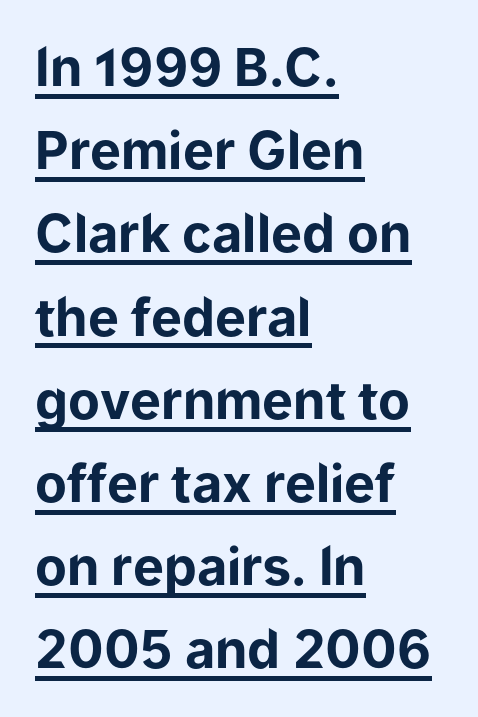
Q: Is the text bold? A: Yes.
Q: Is the text italic (slanted)? A: No, it is upright.
Q: Is the typeface a serif or a sans-serif typeface? A: Sans-serif.
Q: Is the text underlined? A: Yes.
Q: How is the paragraph aligned? A: Left-aligned.
Q: Is the spacing between letters normal or unusually wide? A: Normal.
Q: Is the spacing between lines tight, normal or loose? A: Normal.
Q: Width (condensed, normal, or wide)? A: Normal.
Q: Stroke contrast? A: Low.
Q: x-height? A: Medium.
Q: Monospaced? A: No.
